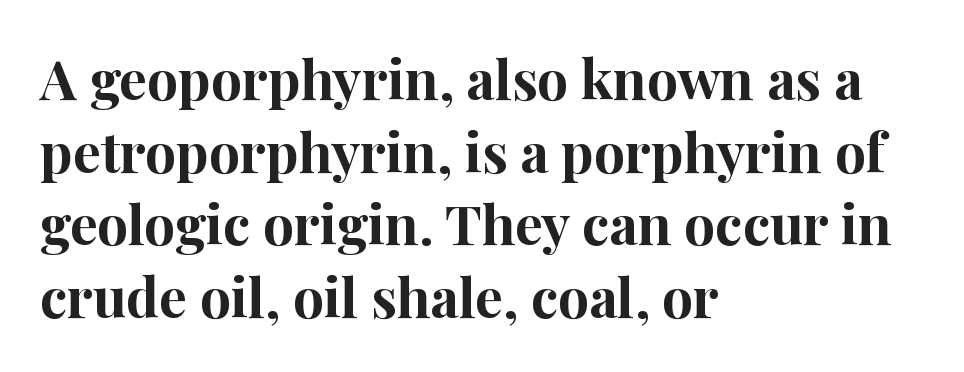
The text block is weighted toward the left margin, trailing off unevenly rightward. Evenly set lines give the paragraph a standard silhouette. Typographic density is high because the face is bold. This sample has the flowing, uneven cadence of proportional lettering. Regarding serifs, this sample has them.
